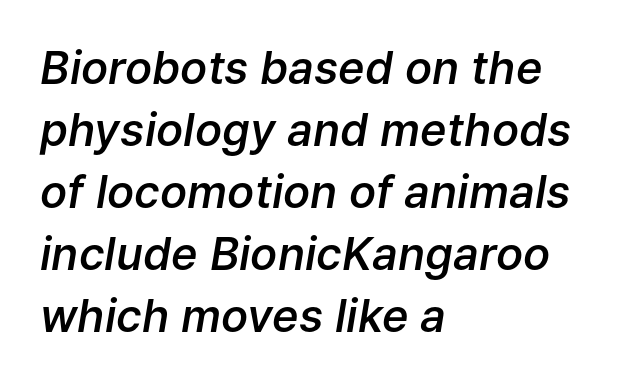
The image shows 45 px semibold type, italic (leaning right); set left-aligned, normal line spacing (1.38x), normal letter spacing, not underlined; low stroke contrast and a medium x-height.
